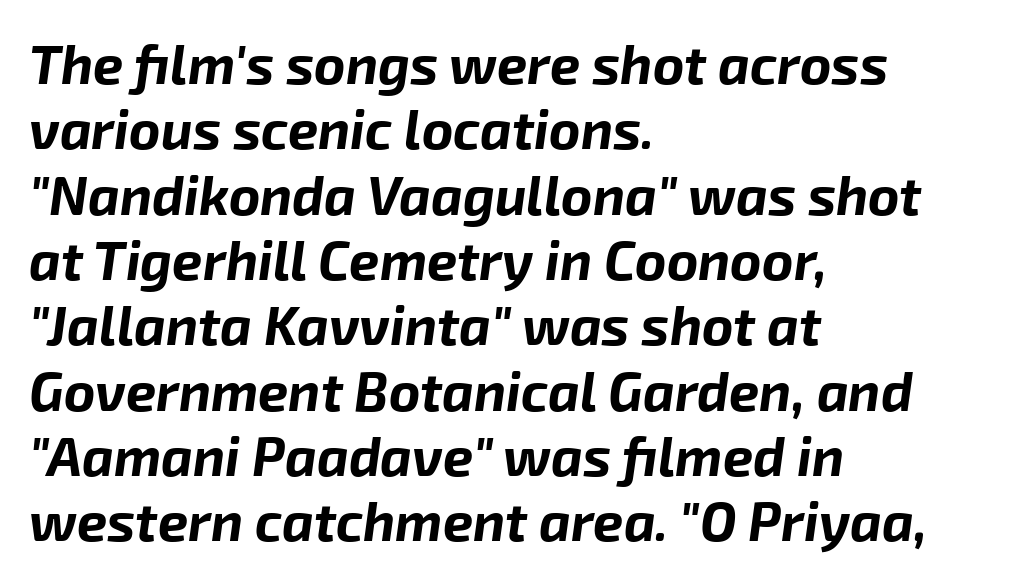
Check the space under the baseline: it is left empty. This rendering uses left alignment, leaving the right contour irregular. Spacing between characters is what you'd get straight out of the box. On the weight axis this lands at bold, roughly 700.
